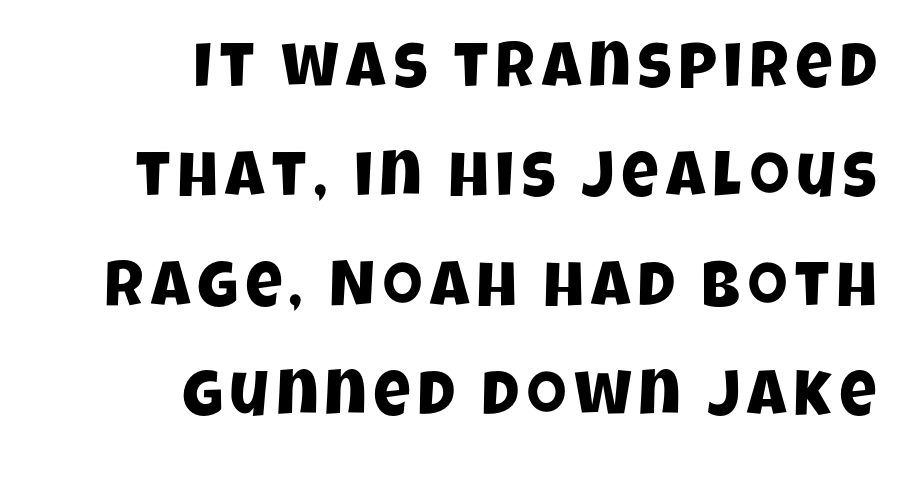
The image shows 64 px condensed sans-serif type; set right-aligned, line spacing 1.71x, not underlined; low stroke contrast and a large x-height.
